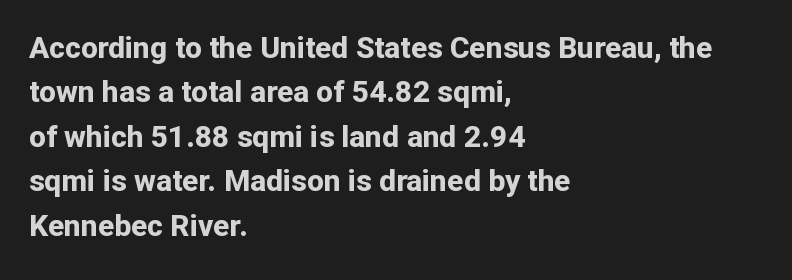
The image shows 30 px bold sans-serif type, upright; set left-aligned, normal line spacing (1.48x), normal letter spacing, not underlined; low stroke contrast and a medium x-height.
